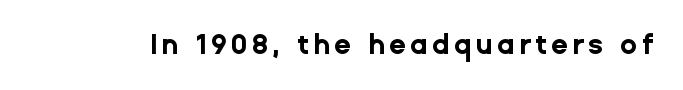
The image shows 28 px bold sans-serif type, upright; set not underlined; low stroke contrast and a medium x-height.
